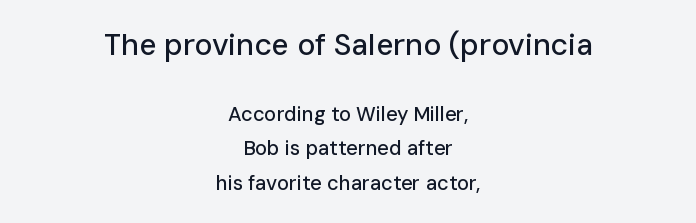
{"serif": "no", "italic": "no", "width": "normal", "stroke_contrast": "low", "x_height": "medium", "monospaced": "no", "underline": "no", "align": "center", "line_spacing_ratio": 1.73, "letter_spacing": "normal", "letter_spacing_em": 0.0, "larger_block": "first", "size_ratio": 1.5, "glyph_px": 30}
